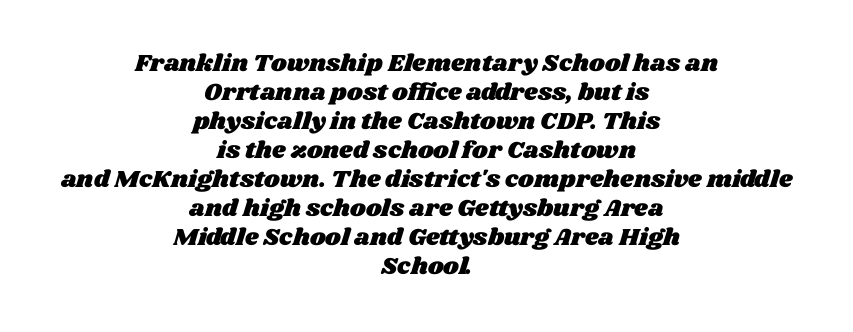
Glance below the letters and you will spot only blank space. The rendering keeps characters at their native spacing. The lines in this sample share a center point and differ in where they start and stop.
